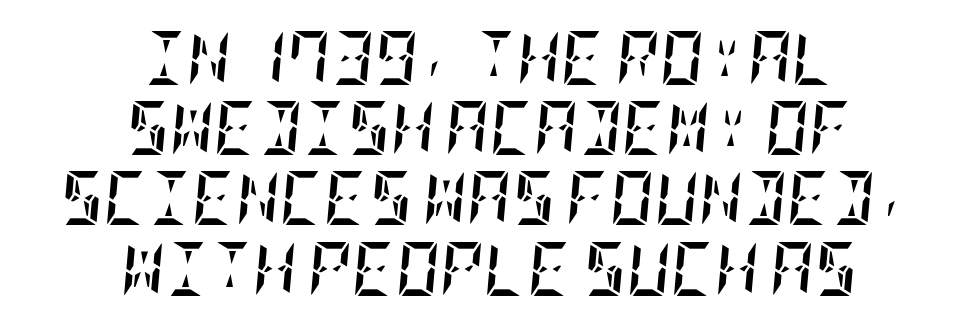
Is the letter spacing exaggerated? No — it looks like the ordinary default. Lines of text with bare space underneath. Typeset on center — no edge is straight. The face used here has a pronounced slope to its letters. The sample has been set heavy, in full bold.
